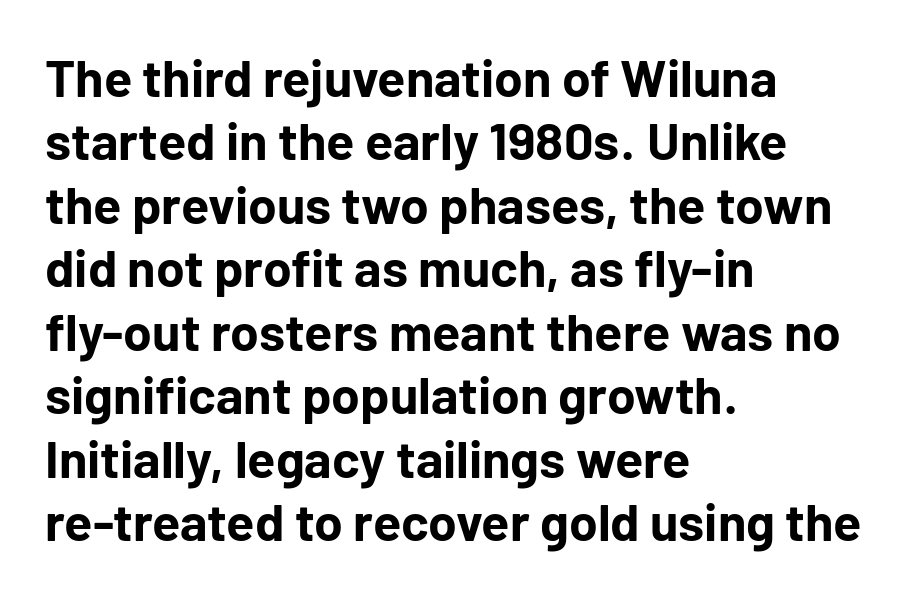
{"serif": "no", "italic": "no", "bold": "yes", "weight": "bold", "width": "normal", "stroke_contrast": "low", "x_height": "medium", "monospaced": "no", "underline": "no", "align": "left", "line_spacing_ratio": 1.22, "letter_spacing": "normal", "letter_spacing_em": 0.0, "glyph_px": 52}
